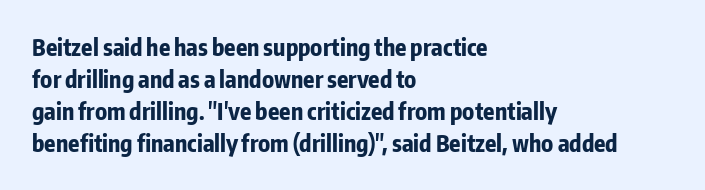
The image shows 23 px bold type, upright; set left-aligned, normal line spacing (1.39x), normal letter spacing, not underlined.
